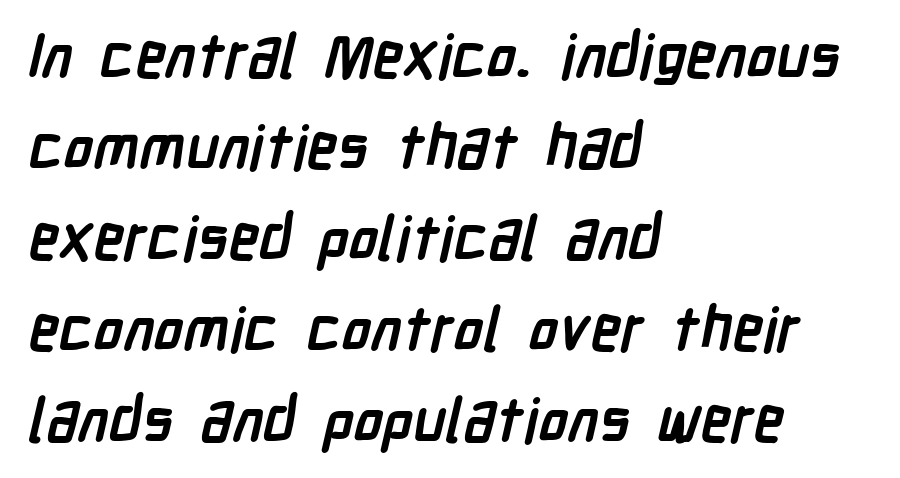
Q: Is the text bold? A: Yes.
Q: Is the typeface a serif or a sans-serif typeface? A: Sans-serif.
Q: Is the text underlined? A: No.
Q: How is the paragraph aligned? A: Left-aligned.
Q: Is the spacing between letters normal or unusually wide? A: Normal.
Q: Is the spacing between lines tight, normal or loose? A: Normal.
Q: Width (condensed, normal, or wide)? A: Condensed.
Q: Stroke contrast? A: Low.
Q: x-height? A: Medium.
Q: Monospaced? A: No.
